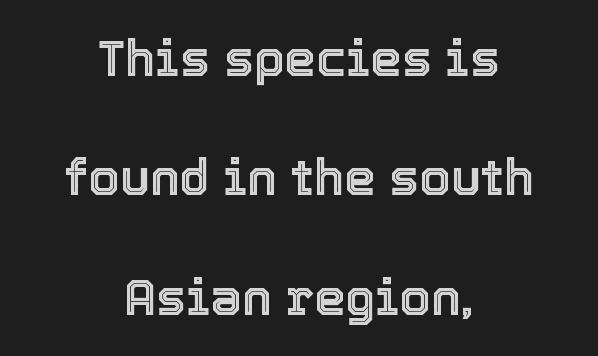
{"italic": "no", "width": "normal", "x_height": "medium", "monospaced": "no", "underline": "no", "align": "center", "line_spacing": "loose", "line_spacing_ratio": 2.39, "letter_spacing": "normal", "letter_spacing_em": 0.0, "glyph_px": 50}
